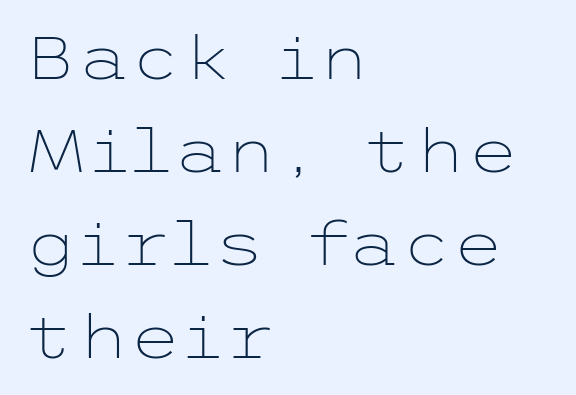
Does the copy run flush right? No — it runs flush left. This is the regular roman posture of the typeface. Each stroke keeps to a modest, everyday thickness or less. This sample keeps an unexceptional amount of space between lines.
